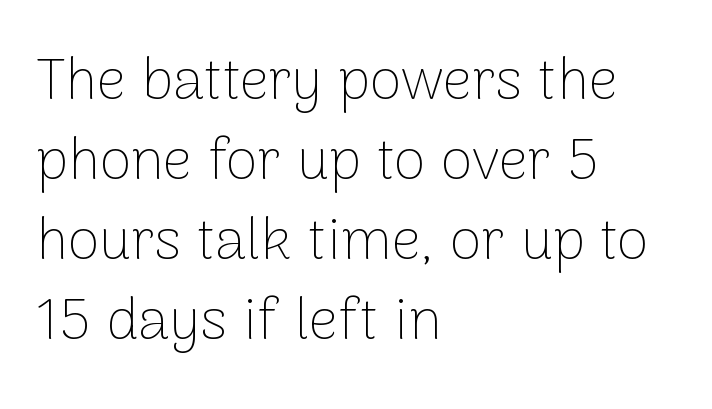
Q: Is the text bold? A: No.
Q: Is the text italic (slanted)? A: No, it is upright.
Q: Is the typeface a serif or a sans-serif typeface? A: Sans-serif.
Q: Is the text underlined? A: No.
Q: How is the paragraph aligned? A: Left-aligned.
Q: Is the spacing between letters normal or unusually wide? A: Normal.
Q: Is the spacing between lines tight, normal or loose? A: Normal.
Q: Width (condensed, normal, or wide)? A: Normal.
Q: Stroke contrast? A: Low.
Q: x-height? A: Medium.
Q: Monospaced? A: No.
